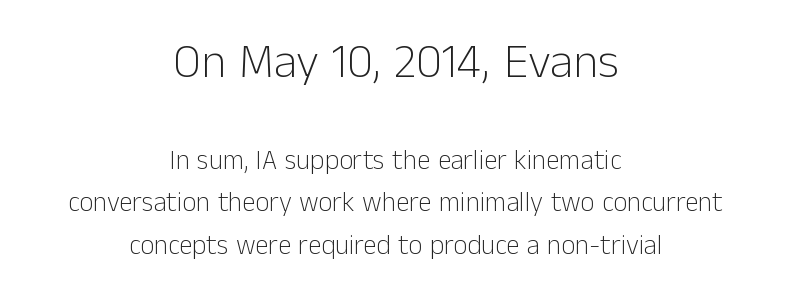
Any mark beneath the type? The region is blank. Reading top to bottom, the characters get smaller at the block break. The lines are quadded center. You could call the tracking neutral — neither tight nor loose. This is sans-serif lettering, the kind often seen on screens and signage.
